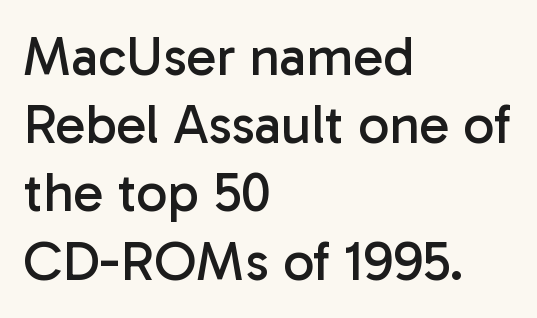
The image shows 55 px regular-weight sans-serif type, upright; set left-aligned, line spacing 1.24x, normal letter spacing, not underlined; low stroke contrast and a medium x-height.
